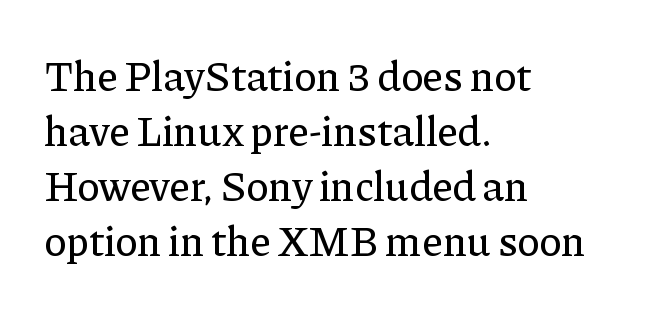
Q: Is the text italic (slanted)? A: No, it is upright.
Q: Is the typeface a serif or a sans-serif typeface? A: Serif.
Q: Is the text underlined? A: No.
Q: How is the paragraph aligned? A: Left-aligned.
Q: Is the spacing between letters normal or unusually wide? A: Normal.
Q: Is the spacing between lines tight, normal or loose? A: Normal.
Q: Width (condensed, normal, or wide)? A: Normal.
Q: Stroke contrast? A: Low.
Q: x-height? A: Medium.
Q: Monospaced? A: No.
